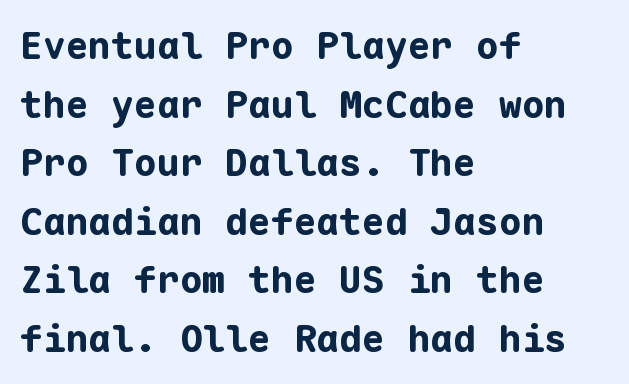
{"serif": "no", "italic": "no", "bold": "yes", "weight": "bold", "width": "normal", "stroke_contrast": "low", "x_height": "medium", "monospaced": "yes", "underline": "no", "align": "left", "line_spacing": "normal", "line_spacing_ratio": 1.54, "letter_spacing": "normal", "letter_spacing_em": 0.0, "glyph_px": 38}
